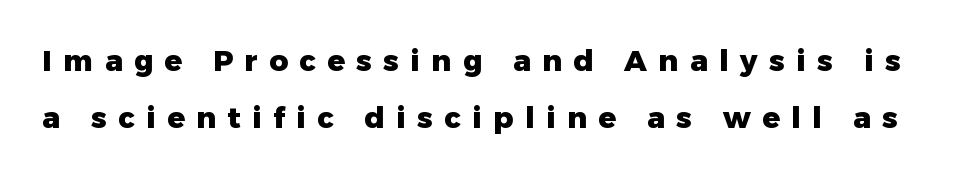
The image shows 29 px heavy sans-serif type, upright; set loose line spacing (1.95x), unusually wide letter spacing (+0.4 em), not underlined; low stroke contrast and a medium x-height.
